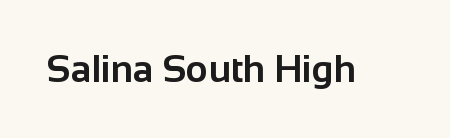
The image shows 38 px bold sans-serif type, upright; set normal letter spacing, not underlined; low stroke contrast and a medium x-height.
